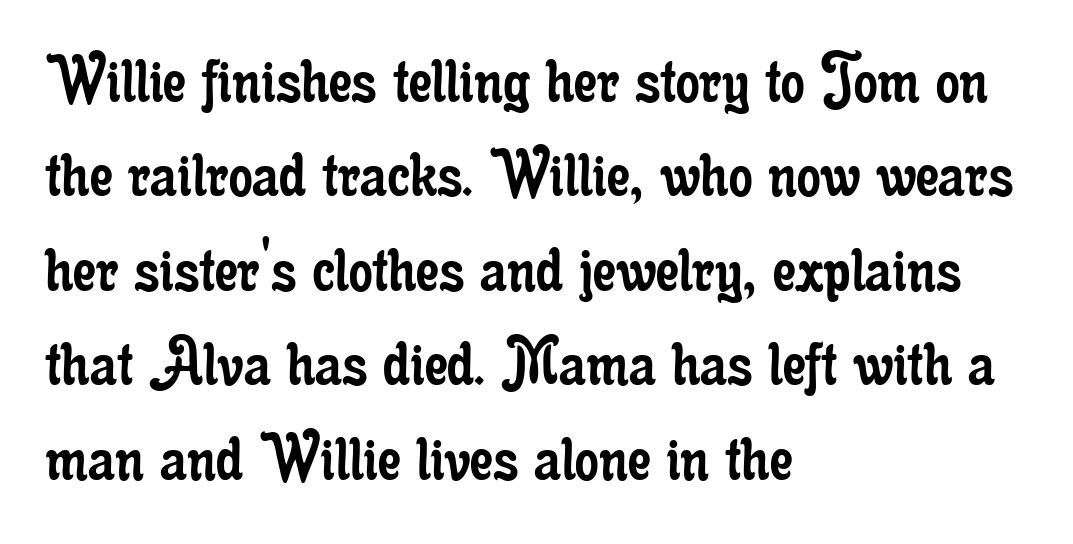
Q: Is the text bold? A: No.
Q: Is the text italic (slanted)? A: No, it is upright.
Q: Is the typeface a serif or a sans-serif typeface? A: Serif.
Q: Is the text underlined? A: No.
Q: How is the paragraph aligned? A: Left-aligned.
Q: Is the spacing between letters normal or unusually wide? A: Normal.
Q: Is the spacing between lines tight, normal or loose? A: Normal.
Q: Width (condensed, normal, or wide)? A: Condensed.
Q: Stroke contrast? A: Low.
Q: x-height? A: Small.
Q: Monospaced? A: No.
